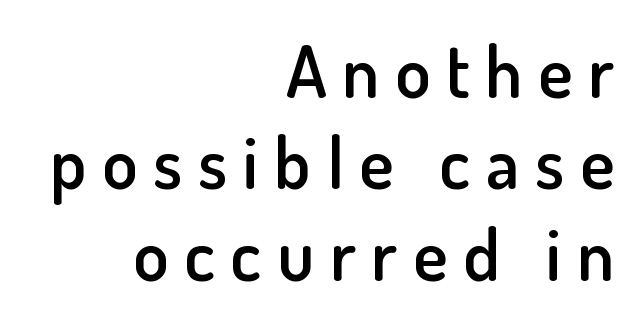
{"serif": "no", "italic": "no", "bold": "semi", "weight": "semibold", "width": "normal", "stroke_contrast": "low", "x_height": "small", "monospaced": "no", "underline": "no", "align": "right", "line_spacing": "normal", "line_spacing_ratio": 1.27, "letter_spacing": "wide", "letter_spacing_em": 0.22, "glyph_px": 72}
